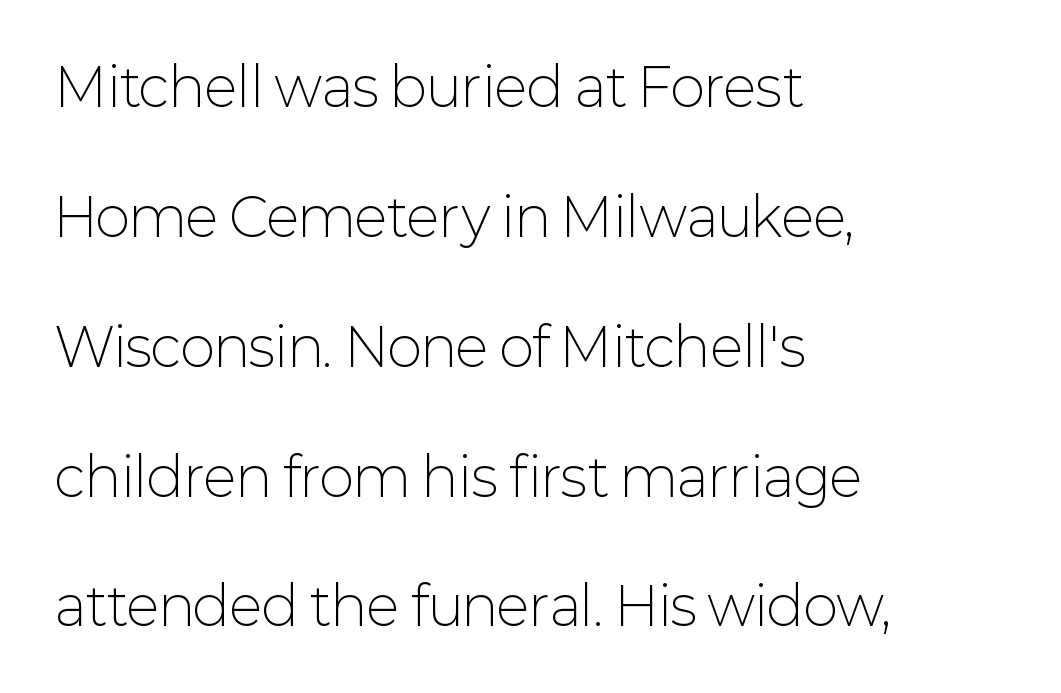
Q: Is the text bold? A: No.
Q: Is the text italic (slanted)? A: No, it is upright.
Q: Is the typeface a serif or a sans-serif typeface? A: Sans-serif.
Q: Is the text underlined? A: No.
Q: How is the paragraph aligned? A: Left-aligned.
Q: Is the spacing between letters normal or unusually wide? A: Normal.
Q: Is the spacing between lines tight, normal or loose? A: Loose.
Q: Width (condensed, normal, or wide)? A: Normal.
Q: Stroke contrast? A: Low.
Q: x-height? A: Medium.
Q: Monospaced? A: No.
